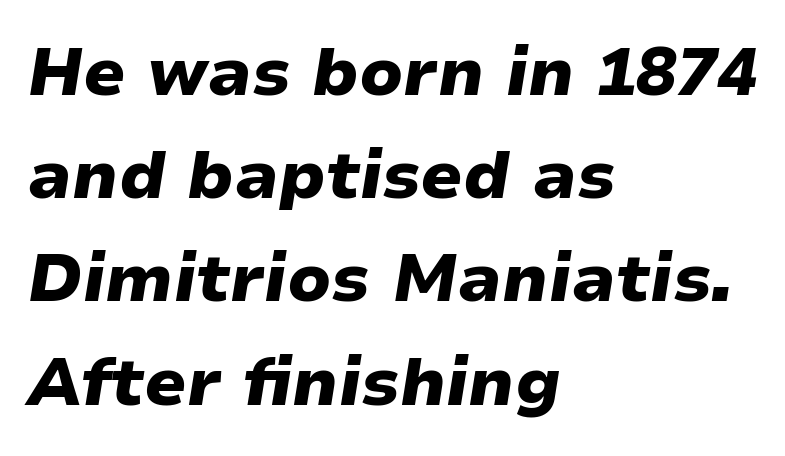
Q: Is the text bold? A: Yes.
Q: Is the text italic (slanted)? A: Yes, it leans right by about 9 degrees.
Q: Is the text underlined? A: No.
Q: How is the paragraph aligned? A: Left-aligned.
Q: Is the spacing between letters normal or unusually wide? A: Normal.
Q: Is the spacing between lines tight, normal or loose? A: Normal.
Q: Width (condensed, normal, or wide)? A: Wide.
Q: Stroke contrast? A: Low.
Q: x-height? A: Medium.
Q: Monospaced? A: No.
